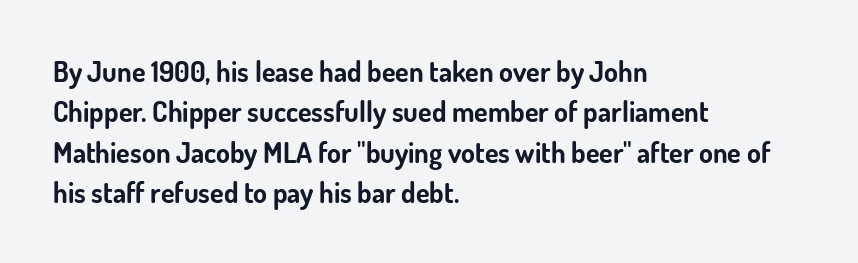
The image shows 28 px bold sans-serif type, upright; set left-aligned, normal line spacing (1.44x), normal letter spacing, not underlined; low stroke contrast and a small x-height.
